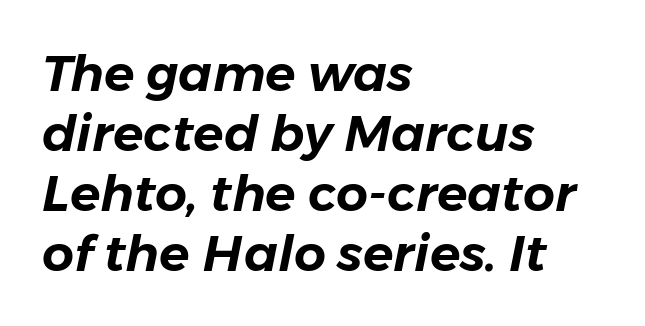
Q: Is the text italic (slanted)? A: Yes, it leans right by about 11 degrees.
Q: Is the text underlined? A: No.
Q: How is the paragraph aligned? A: Left-aligned.
Q: Is the spacing between letters normal or unusually wide? A: Normal.
Q: Width (condensed, normal, or wide)? A: Normal.
Q: Stroke contrast? A: Low.
Q: x-height? A: Medium.
Q: Monospaced? A: No.
